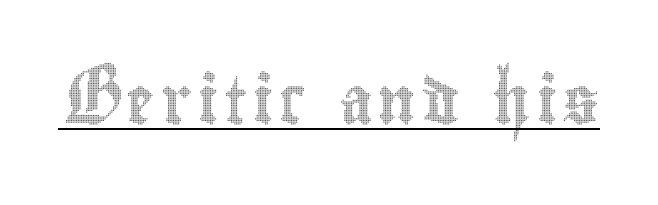
The image shows 47 px condensed type, upright; set underlined; a small x-height.
